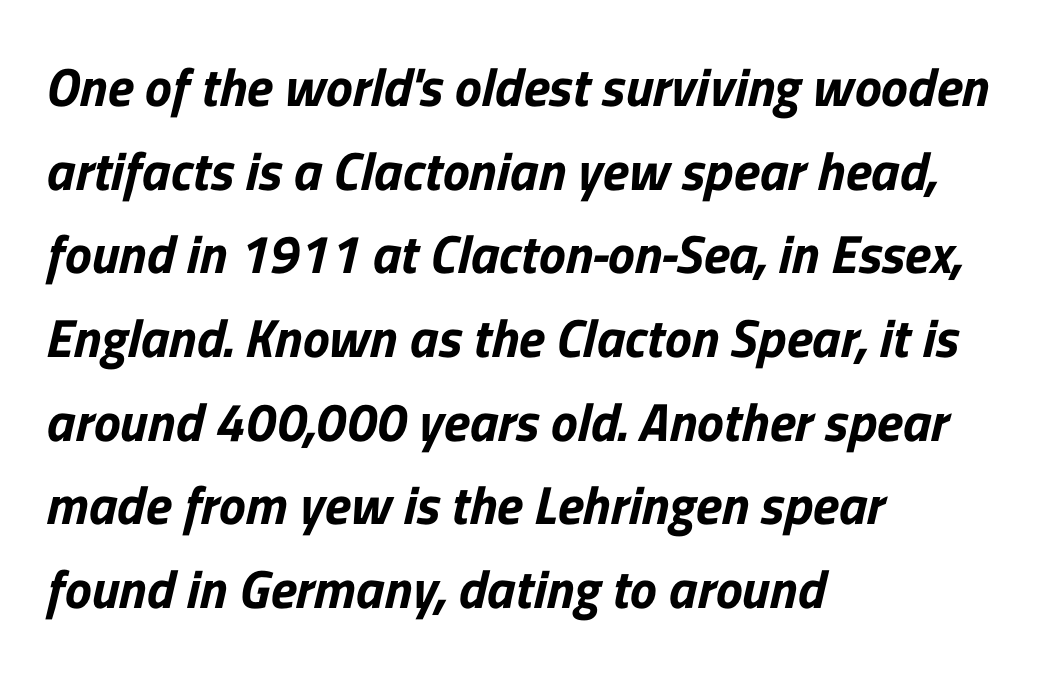
{"serif": "no", "width": "normal", "stroke_contrast": "low", "x_height": "medium", "monospaced": "no", "underline": "no", "align": "left", "line_spacing": "normal", "line_spacing_ratio": 1.55, "letter_spacing": "normal", "letter_spacing_em": 0.0, "glyph_px": 54}
